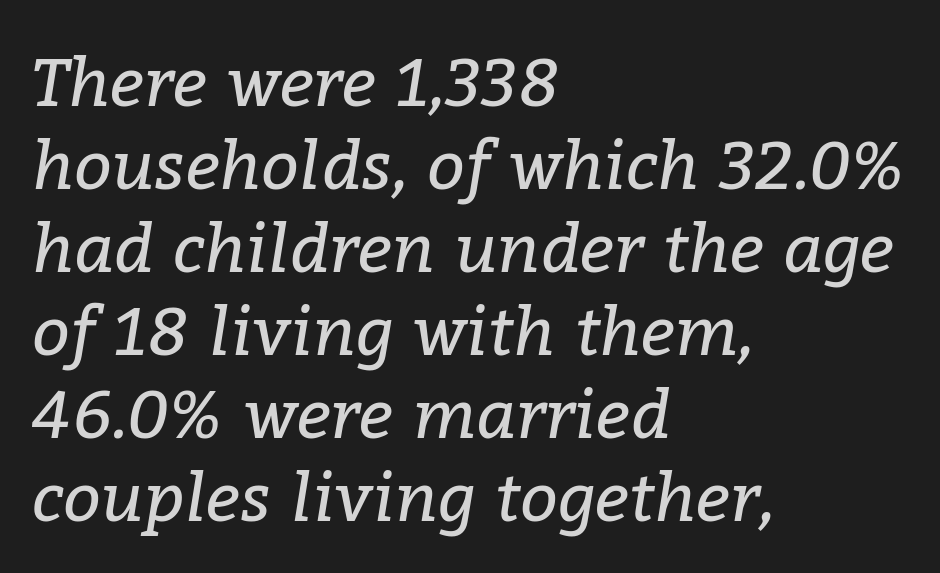
If you drew a line through each stem, it would be angled. Caption: multi-line text, flush left, ragged right. The letters look calm and open, with moderate or lighter stems. You could not count columns in this text — the font is proportionally spaced. Plain, unruled lines of type. A serif font was chosen for this passage.
